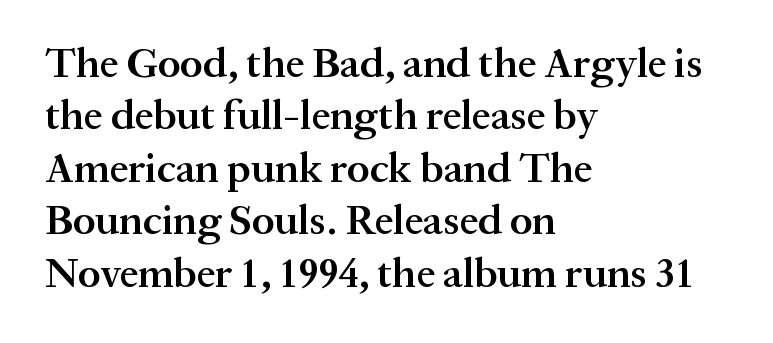
Q: Is the text bold? A: Semi-bold.
Q: Is the text italic (slanted)? A: No, it is upright.
Q: Is the typeface a serif or a sans-serif typeface? A: Serif.
Q: Is the text underlined? A: No.
Q: How is the paragraph aligned? A: Left-aligned.
Q: Is the spacing between letters normal or unusually wide? A: Normal.
Q: Is the spacing between lines tight, normal or loose? A: Normal.
Q: Width (condensed, normal, or wide)? A: Normal.
Q: Stroke contrast? A: Medium.
Q: x-height? A: Medium.
Q: Monospaced? A: No.
